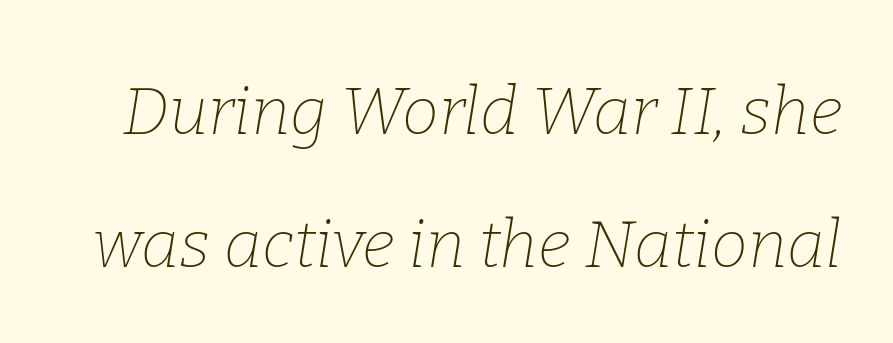
Here the glyphs are tracked normally, forming tight word shapes. The letters look calm and open, with moderate or lighter stems. Quick note: underline off. The glyphs look as if they've been sheared to an angle. Proportional: the letters do not fall into vertical columns. Notice the wide empty band between every row — that's loose leading.
